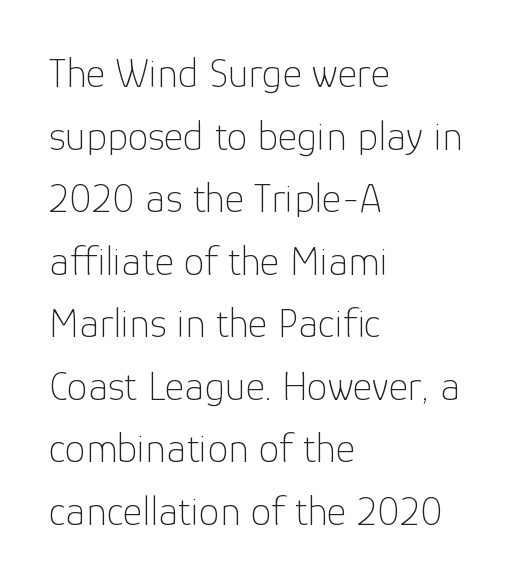
{"serif": "no", "italic": "no", "bold": "no", "weight": "thin", "width": "normal", "stroke_contrast": "low", "x_height": "medium", "monospaced": "no", "underline": "no", "align": "left", "line_spacing": "normal", "line_spacing_ratio": 1.49, "letter_spacing": "normal", "letter_spacing_em": 0.0, "glyph_px": 42}
